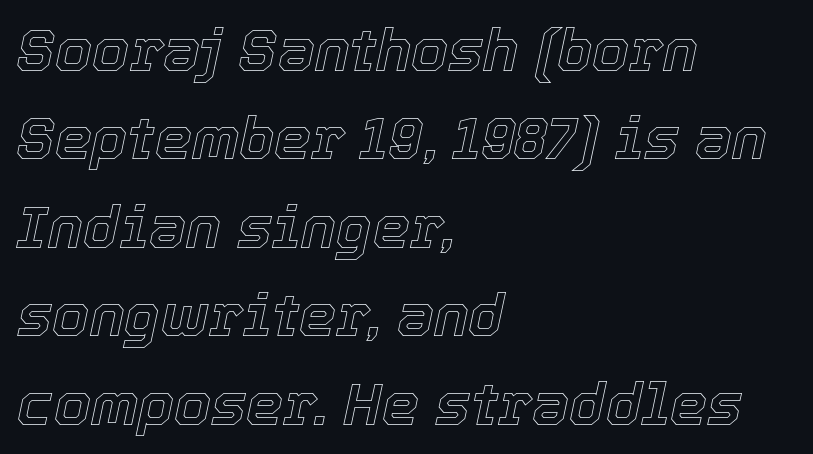
In terms of letterspacing, this is plain default setting. If you drew a line through each stem, it would be angled. Has an underline been added? It has not. Compared with a centered layout, this one pins lines to the left instead. The rendering uses natural spacing where letterforms have individual widths. Normally led — the rows are evenly, conventionally spaced.
